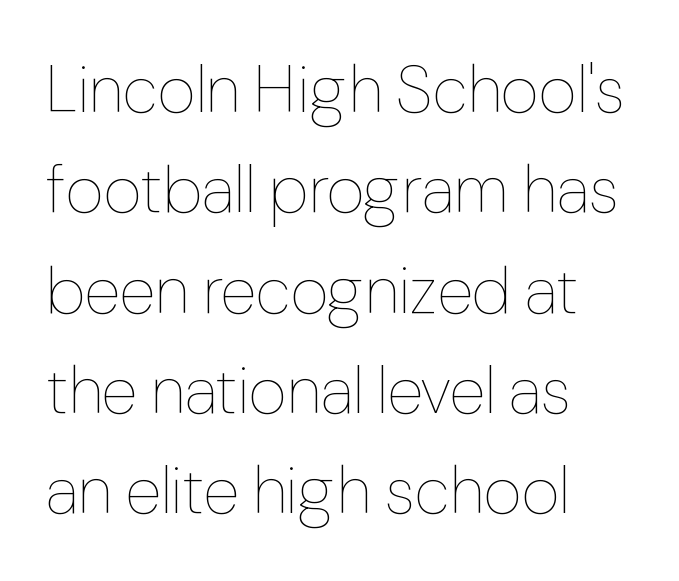
The image shows 66 px thin type, upright; set left-aligned, normal line spacing (1.52x), normal letter spacing, not underlined; low stroke contrast and a medium x-height.
